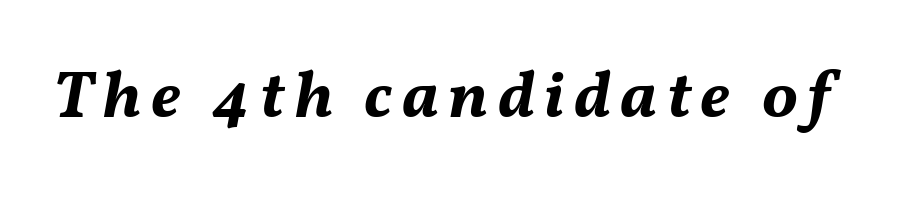
The passage shown is emphatically bold. It's the slanting kind of type. The space directly below the letters is spotless. The passage shown is typed in a proportional face where columns would drift.
